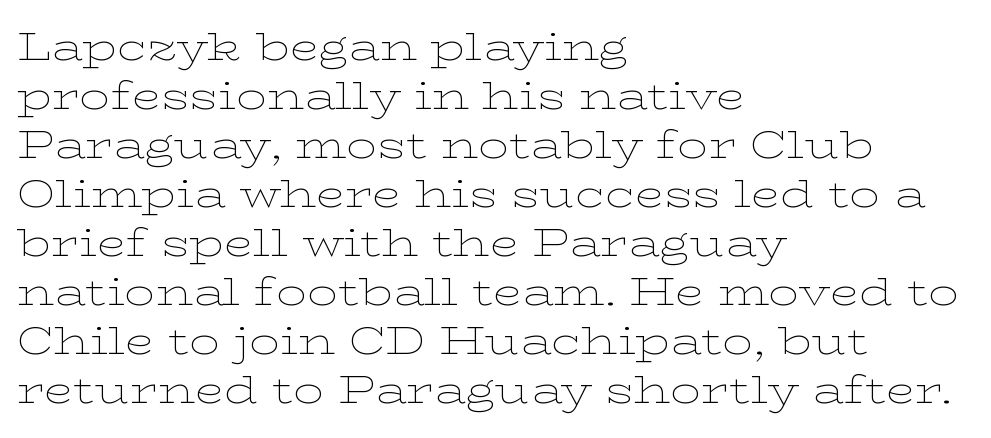
{"serif": "yes", "italic": "no", "bold": "no", "weight": "thin", "width": "wide", "stroke_contrast": "low", "x_height": "medium", "monospaced": "no", "underline": "no", "align": "left", "line_spacing": "normal", "line_spacing_ratio": 1.29, "letter_spacing": "normal", "letter_spacing_em": 0.0, "glyph_px": 38}
